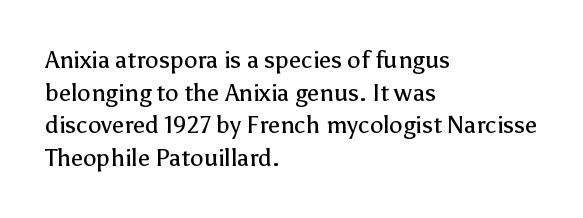
The image shows 24 px text type, upright; set left-aligned, normal line spacing (1.36x), normal letter spacing, not underlined.
